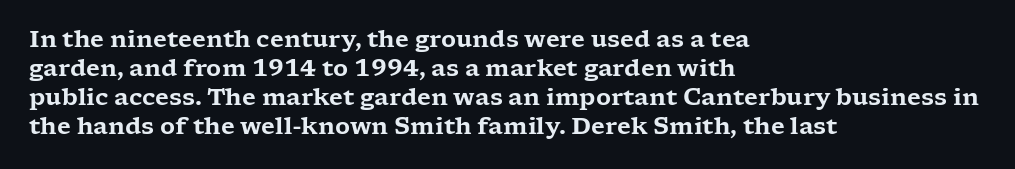
{"italic": "no", "underline": "no", "align": "left", "line_spacing": "normal", "line_spacing_ratio": 1.26, "letter_spacing": "normal", "letter_spacing_em": 0.0, "glyph_px": 23}
